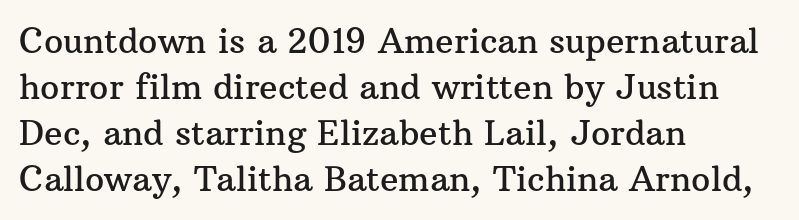
{"serif": "yes", "italic": "no", "width": "normal", "stroke_contrast": "medium", "x_height": "medium", "monospaced": "no", "underline": "no", "align": "left", "line_spacing": "normal", "line_spacing_ratio": 1.35, "letter_spacing": "normal", "letter_spacing_em": 0.0, "glyph_px": 34}
